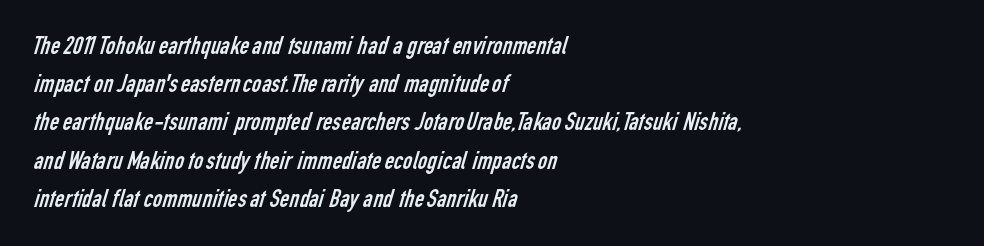
Q: Is the text bold? A: No.
Q: Is the text underlined? A: No.
Q: How is the paragraph aligned? A: Left-aligned.
Q: Is the spacing between letters normal or unusually wide? A: Normal.
Q: Is the spacing between lines tight, normal or loose? A: Normal.
